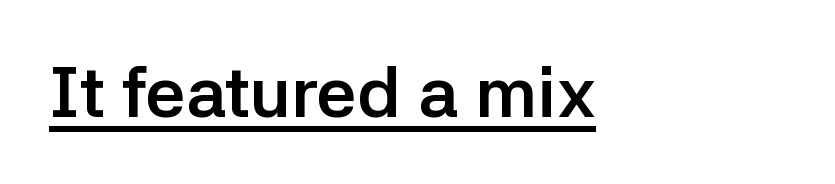
Q: Is the text bold? A: Yes.
Q: Is the text italic (slanted)? A: No, it is upright.
Q: Is the typeface a serif or a sans-serif typeface? A: Sans-serif.
Q: Is the text underlined? A: Yes.
Q: How is the paragraph aligned? A: Left-aligned.
Q: Is the spacing between letters normal or unusually wide? A: Normal.
Q: Width (condensed, normal, or wide)? A: Normal.
Q: Stroke contrast? A: Low.
Q: x-height? A: Medium.
Q: Monospaced? A: No.
